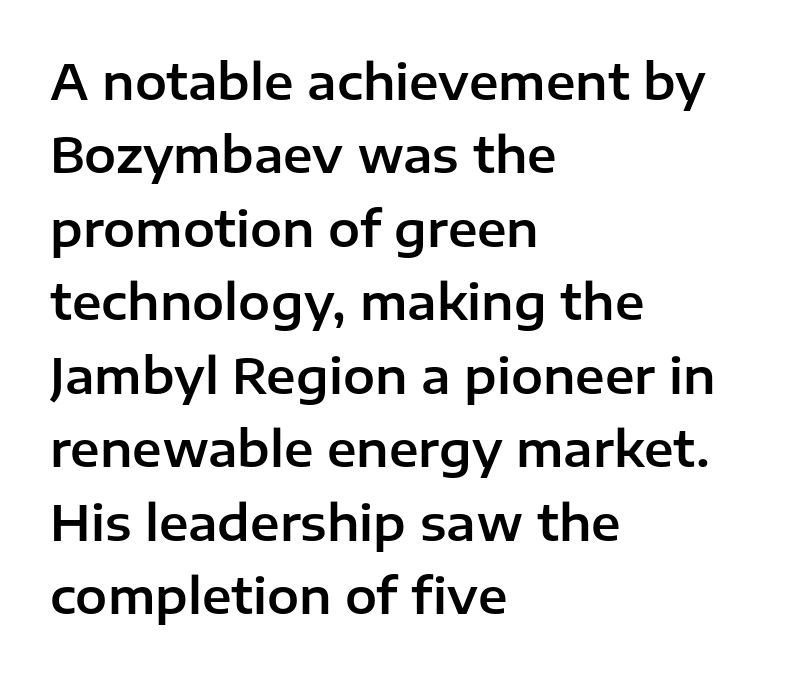
Is the letter spacing exaggerated? No — it looks like the ordinary default. One glance says typical: line gaps are just what's usual. The letters advance in unequal steps, a hallmark of proportional type. Classification — sans serif. The area under the type is left untouched. It's the straight-up-and-down kind of type.
